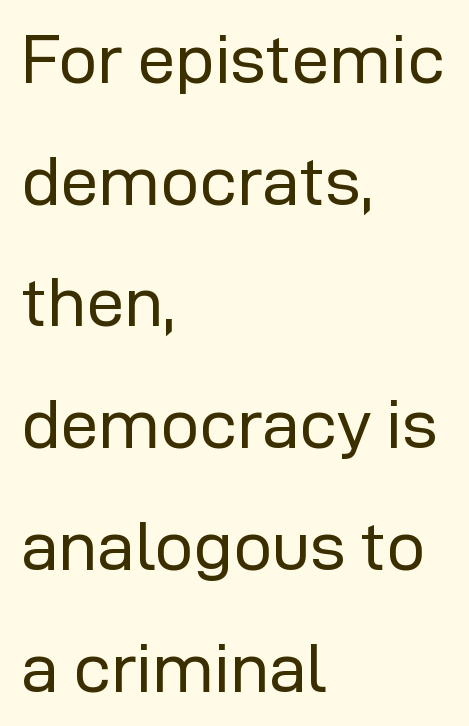
This sample uses an upright cut, with every glyph sitting square on the baseline. The letters advance in unequal steps, a hallmark of proportional type. Each letter's strokes conclude bluntly, with no projecting serifs. Layout note: lines flush left. Nobody drew a line under any word here. Between one letter and the next there's only the usual sliver of space.
